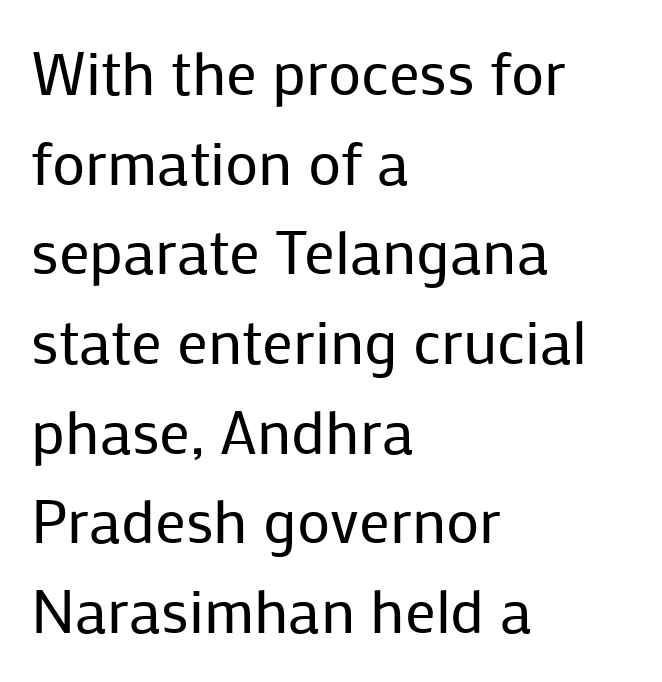
{"serif": "no", "italic": "no", "bold": "no", "weight": "regular", "width": "normal", "stroke_contrast": "low", "x_height": "medium", "monospaced": "no", "underline": "no", "align": "left", "line_spacing": "normal", "line_spacing_ratio": 1.47, "letter_spacing": "normal", "letter_spacing_em": 0.0, "glyph_px": 61}
